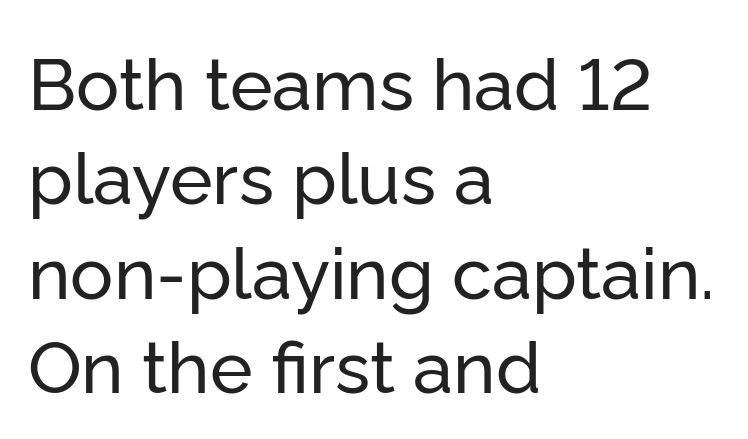
Notice how the passage keeps a crisp vertical edge on the left only. Descenders are the only things crossing below the line. Designer's note — italics off, roman on. Summary of vertical rhythm: regular, with standard interline spacing.
